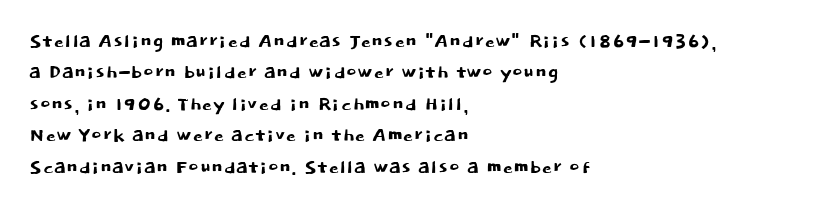
The image shows 25 px text type, upright; set left-aligned, normal line spacing (1.26x), normal letter spacing, not underlined.
